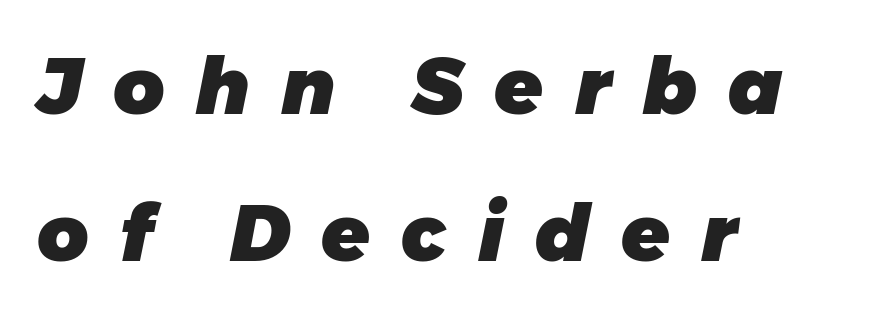
{"italic": "yes", "lean": "right", "slant_degrees": 11, "bold": "yes", "weight": "heavy", "width": "normal", "stroke_contrast": "low", "x_height": "medium", "monospaced": "no", "underline": "no", "align": "left", "line_spacing_ratio": 1.86, "letter_spacing": "wide", "letter_spacing_em": 0.39, "glyph_px": 79}
